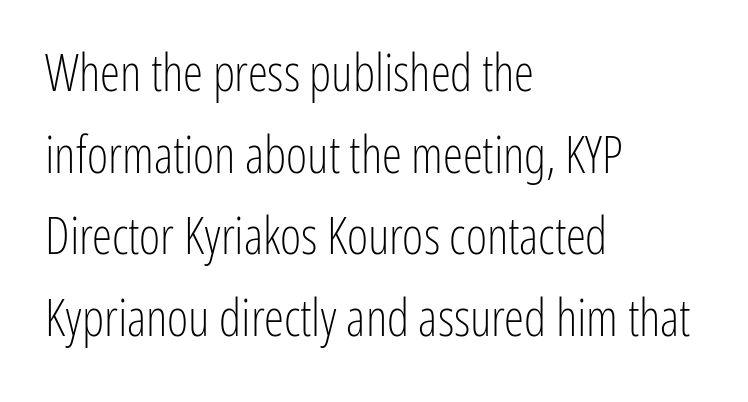
Q: Is the text bold? A: No.
Q: Is the text italic (slanted)? A: No, it is upright.
Q: Is the typeface a serif or a sans-serif typeface? A: Sans-serif.
Q: Is the text underlined? A: No.
Q: How is the paragraph aligned? A: Left-aligned.
Q: Is the spacing between letters normal or unusually wide? A: Normal.
Q: Is the spacing between lines tight, normal or loose? A: Normal.
Q: Width (condensed, normal, or wide)? A: Condensed.
Q: Stroke contrast? A: Low.
Q: x-height? A: Medium.
Q: Monospaced? A: No.
